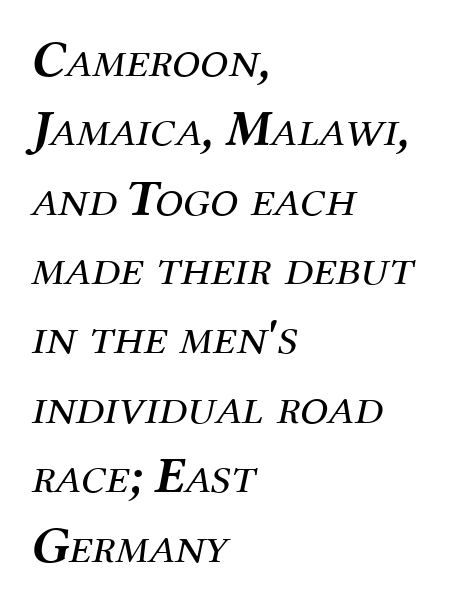
{"serif": "yes", "italic": "yes", "lean": "right", "slant_degrees": 12, "bold": "no", "weight": "regular", "width": "normal", "stroke_contrast": "medium", "x_height": "medium", "monospaced": "no", "underline": "no", "align": "left", "line_spacing": "normal", "line_spacing_ratio": 1.36, "letter_spacing": "normal", "letter_spacing_em": 0.0, "glyph_px": 51}
